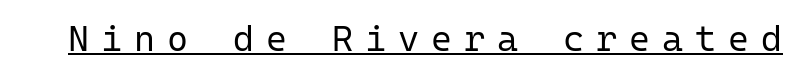
Q: Is the text bold? A: No.
Q: Is the text italic (slanted)? A: No, it is upright.
Q: Is the typeface a serif or a sans-serif typeface? A: Sans-serif.
Q: Is the text underlined? A: Yes.
Q: Is the spacing between letters normal or unusually wide? A: Unusually wide.
Q: Width (condensed, normal, or wide)? A: Normal.
Q: Stroke contrast? A: Low.
Q: x-height? A: Medium.
Q: Monospaced? A: Yes.
